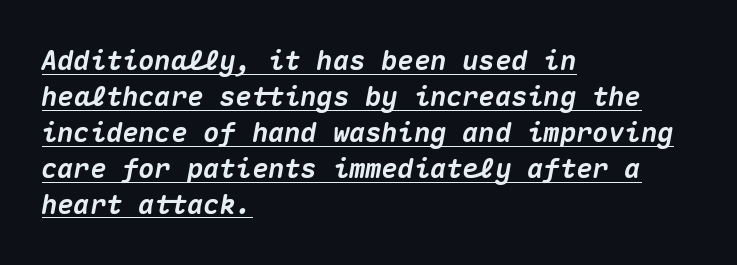
Line spacing here is normal. The rendering applies a slant to the glyphs. Layout note: lines flush left. The typesetting leans heavy: a genuine bold.
